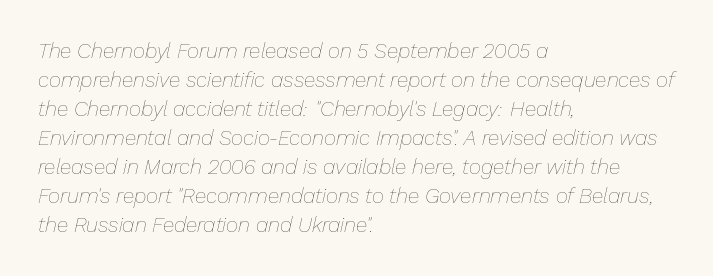
{"italic": "yes", "lean": "right", "slant_degrees": 13, "bold": "no", "underline": "no", "align": "left", "line_spacing": "normal", "line_spacing_ratio": 1.38, "letter_spacing": "normal", "letter_spacing_em": 0.0, "glyph_px": 21}
